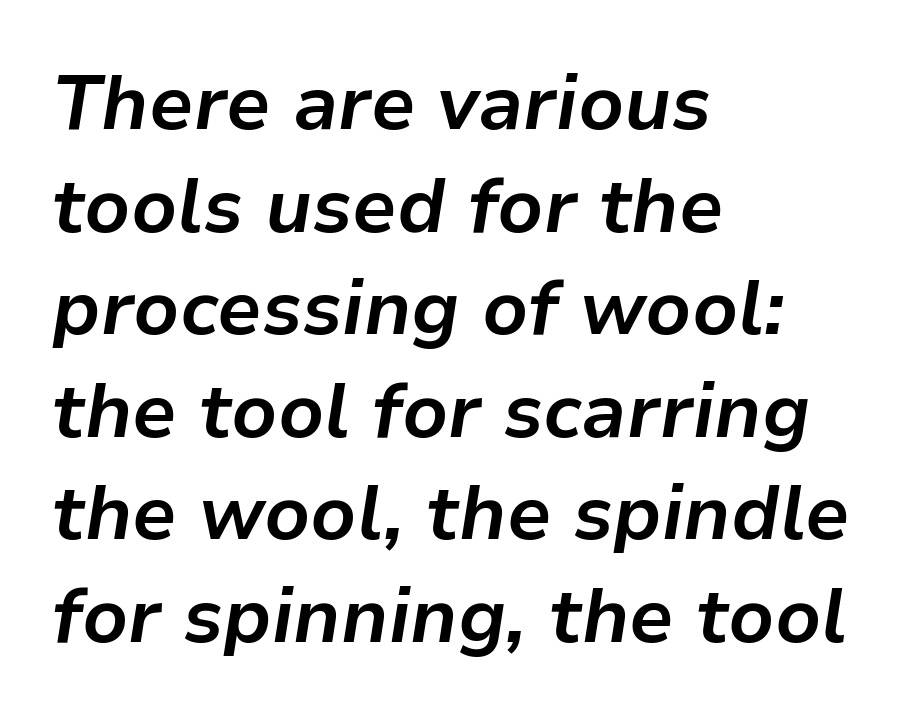
Q: Is the text bold? A: Yes.
Q: Is the text italic (slanted)? A: Yes, it leans right by about 9 degrees.
Q: Is the text underlined? A: No.
Q: How is the paragraph aligned? A: Left-aligned.
Q: Is the spacing between letters normal or unusually wide? A: Normal.
Q: Is the spacing between lines tight, normal or loose? A: Normal.
Q: Width (condensed, normal, or wide)? A: Normal.
Q: Stroke contrast? A: Low.
Q: x-height? A: Medium.
Q: Monospaced? A: No.
